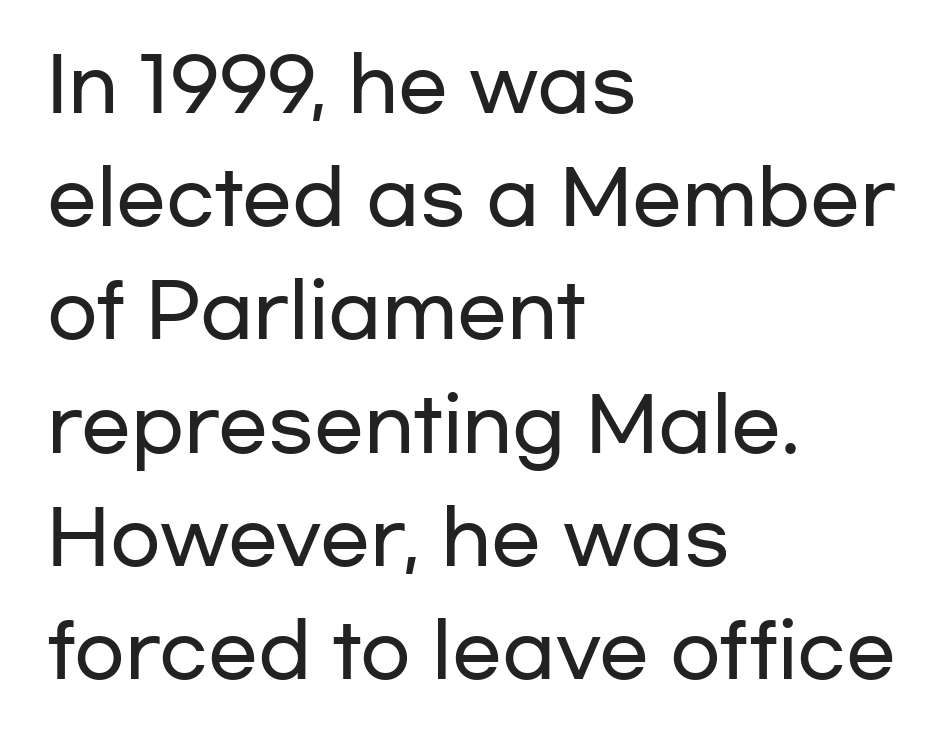
Lines of text with bare space underneath. The face used here is a sans, in the tradition of grotesques and geometrics. The horizontal fit of the characters is conventional and even. The leading is moderate, giving the passage an even texture. The paragraph has a hard left edge and a soft right edge.
